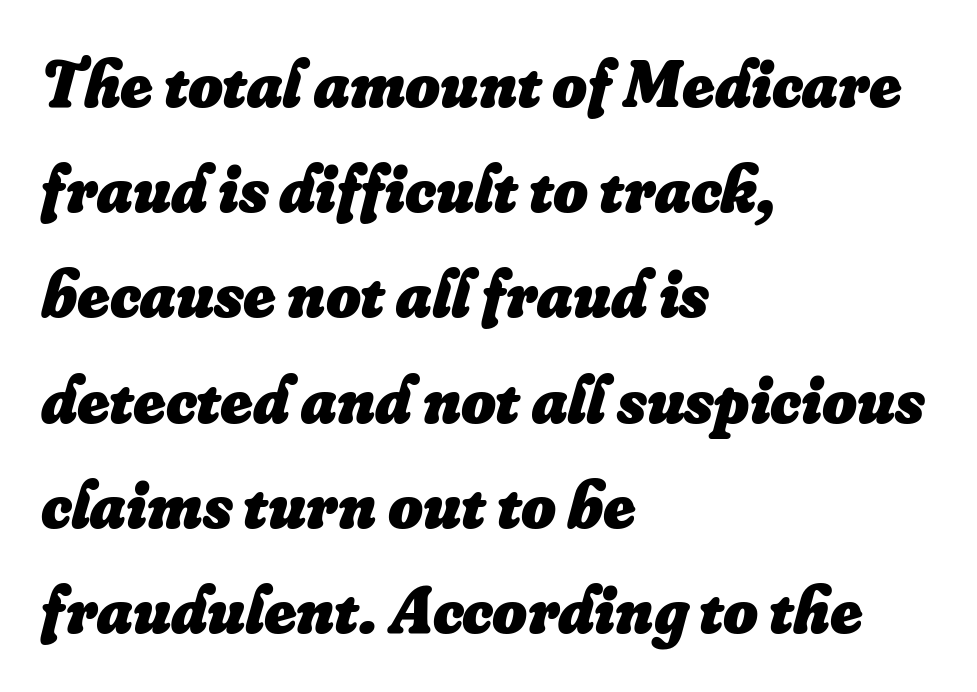
Q: Is the text bold? A: Yes.
Q: Is the text italic (slanted)? A: Yes, it leans right by about 16 degrees.
Q: Is the text underlined? A: No.
Q: How is the paragraph aligned? A: Left-aligned.
Q: Is the spacing between letters normal or unusually wide? A: Normal.
Q: Is the spacing between lines tight, normal or loose? A: Normal.
Q: Width (condensed, normal, or wide)? A: Normal.
Q: Stroke contrast? A: Low.
Q: x-height? A: Small.
Q: Monospaced? A: No.
